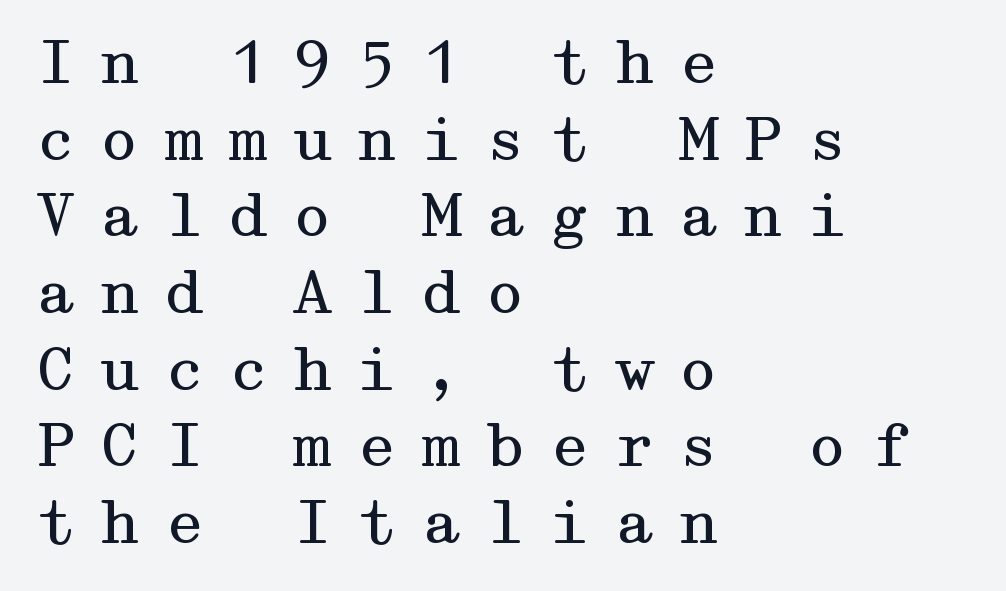
Q: Is the text bold? A: No.
Q: Is the text italic (slanted)? A: No, it is upright.
Q: Is the typeface a serif or a sans-serif typeface? A: Serif.
Q: Is the text underlined? A: No.
Q: How is the paragraph aligned? A: Left-aligned.
Q: Is the spacing between letters normal or unusually wide? A: Unusually wide.
Q: Is the spacing between lines tight, normal or loose? A: Normal.
Q: Width (condensed, normal, or wide)? A: Wide.
Q: Stroke contrast? A: Medium.
Q: x-height? A: Medium.
